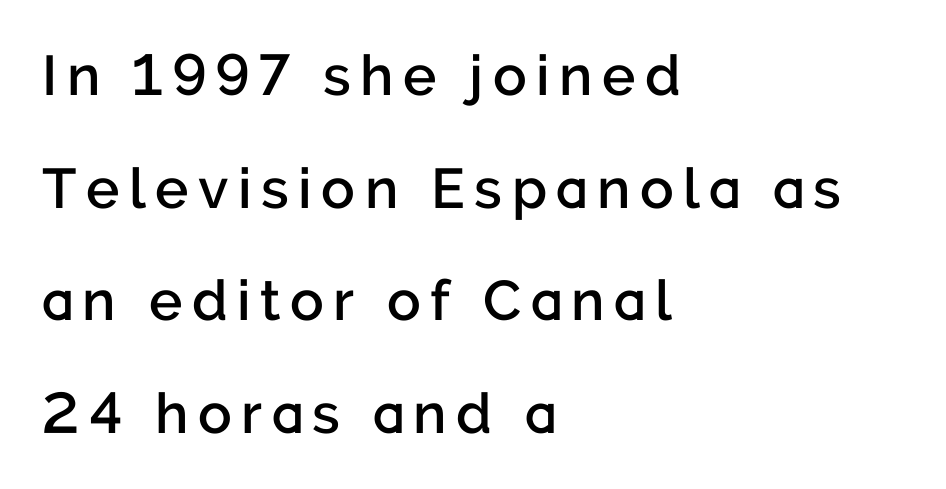
The image shows 56 px semibold sans-serif type, upright; set left-aligned, loose line spacing (2.01x), not underlined; low stroke contrast and a medium x-height.
